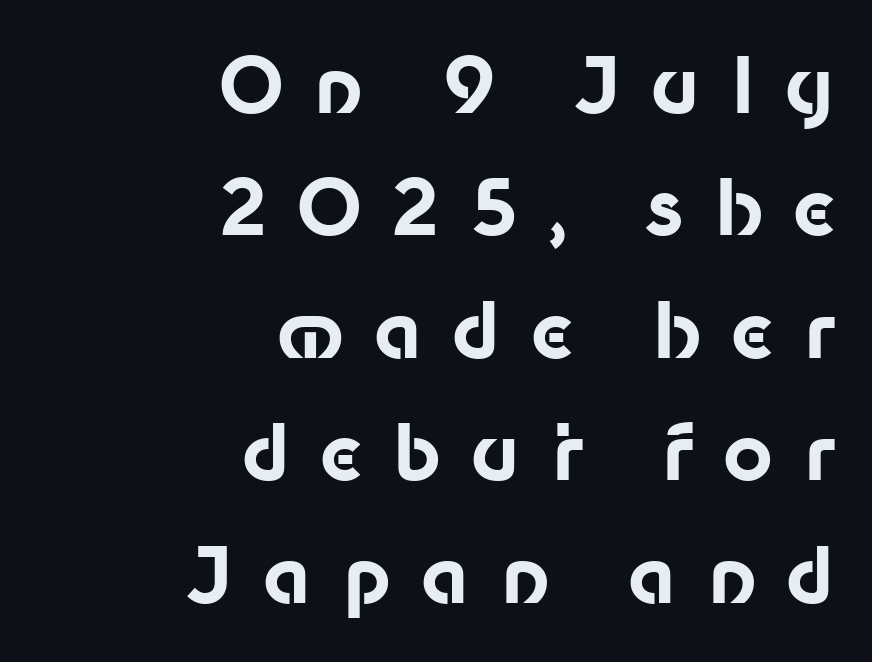
The image shows 77 px bold sans-serif type, upright; set right-aligned, normal line spacing (1.59x), unusually wide letter spacing (+0.39 em), not underlined; low stroke contrast and a medium x-height.
